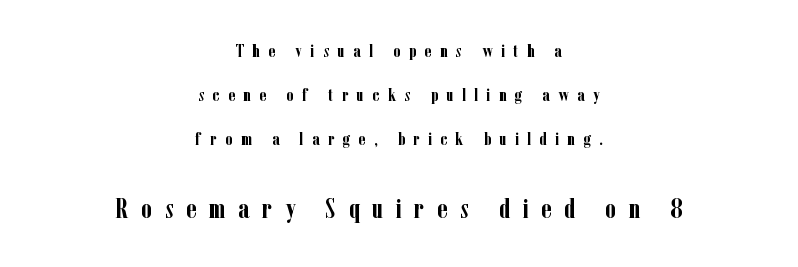
The image shows 27 px bold type, upright; set centered, loose line spacing (2.45x), unusually wide letter spacing (+0.46 em), not underlined; the second (bottom) block is 1.5x larger.
